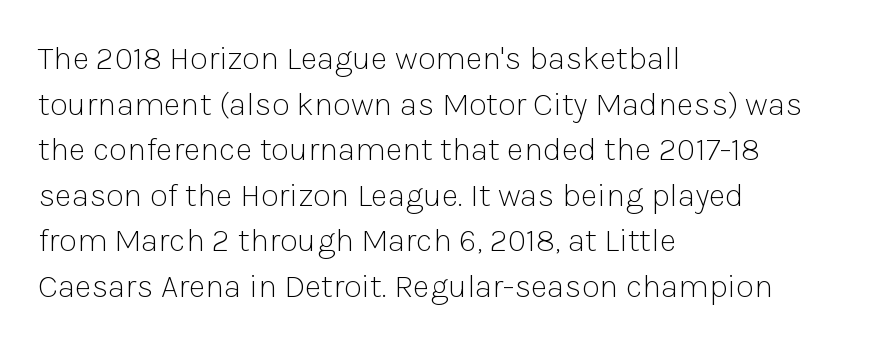
{"serif": "no", "italic": "no", "bold": "no", "weight": "light", "width": "normal", "stroke_contrast": "low", "x_height": "medium", "monospaced": "no", "underline": "no", "align": "left", "line_spacing": "normal", "line_spacing_ratio": 1.38, "letter_spacing": "normal", "letter_spacing_em": 0.0, "glyph_px": 33}
